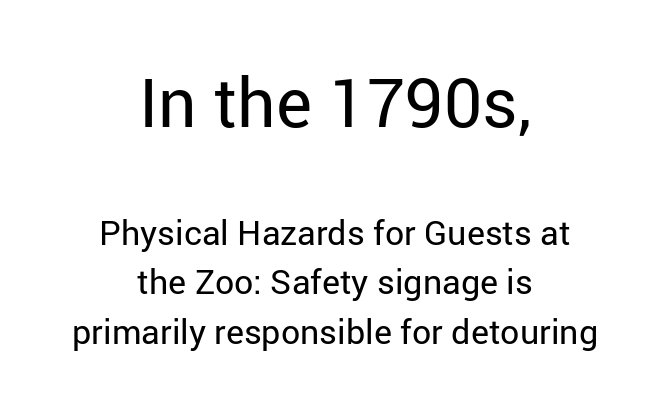
The image shows 68 px regular-weight sans-serif type, upright; set centered, normal line spacing (1.46x), normal letter spacing, not underlined; the first (top) block is 2.0x larger; low stroke contrast and a medium x-height.
